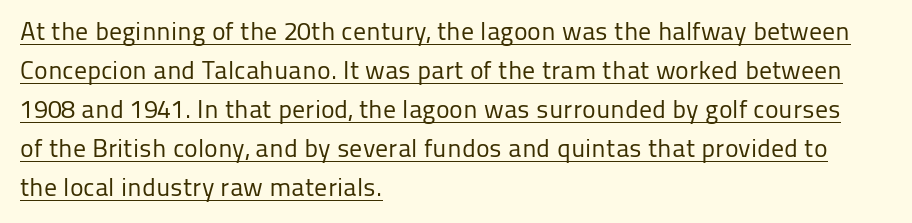
Decoration check: the copy is underlined. No italicization has been applied; the sample stays upright. Stems here are at most as thick as an everyday book face. The typesetter chose a ragged-right arrangement here.
